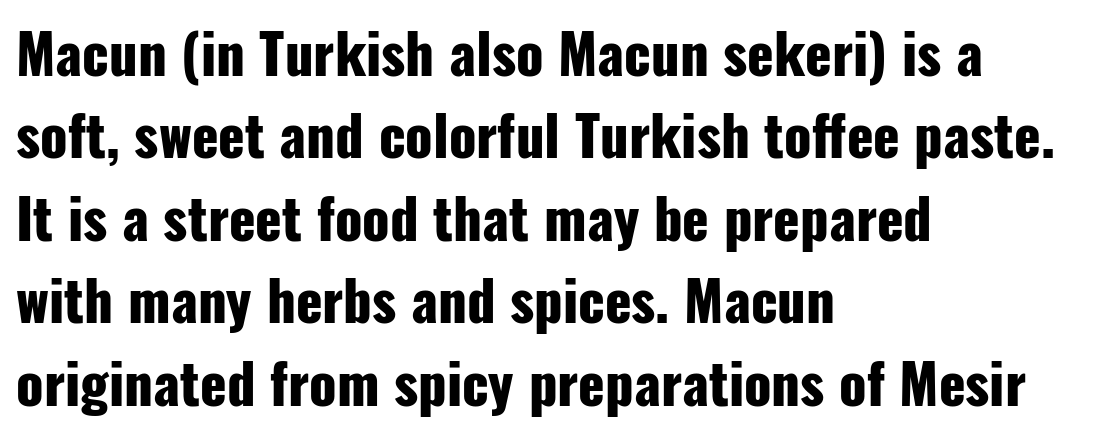
{"serif": "no", "italic": "no", "bold": "yes", "weight": "heavy", "width": "condensed", "stroke_contrast": "low", "x_height": "medium", "monospaced": "no", "underline": "no", "align": "left", "line_spacing": "normal", "line_spacing_ratio": 1.5, "letter_spacing": "normal", "letter_spacing_em": 0.0, "glyph_px": 55}
